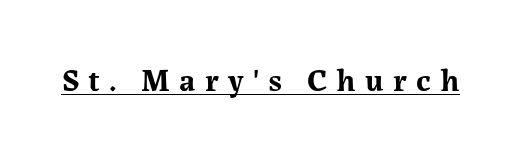
Q: Is the text bold? A: Yes.
Q: Is the text italic (slanted)? A: No, it is upright.
Q: Is the typeface a serif or a sans-serif typeface? A: Serif.
Q: Is the text underlined? A: Yes.
Q: Is the spacing between letters normal or unusually wide? A: Unusually wide.
Q: Width (condensed, normal, or wide)? A: Normal.
Q: Stroke contrast? A: Medium.
Q: x-height? A: Medium.
Q: Monospaced? A: No.
